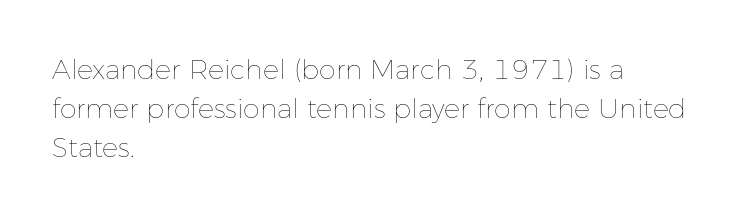
Q: Is the text bold? A: No.
Q: Is the text italic (slanted)? A: No, it is upright.
Q: Is the text underlined? A: No.
Q: How is the paragraph aligned? A: Left-aligned.
Q: Is the spacing between letters normal or unusually wide? A: Normal.
Q: Is the spacing between lines tight, normal or loose? A: Normal.
